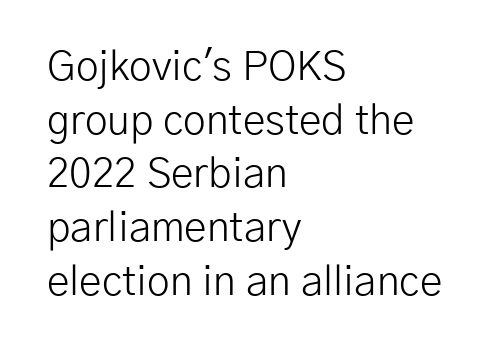
Q: Is the text bold? A: No.
Q: Is the text italic (slanted)? A: No, it is upright.
Q: Is the typeface a serif or a sans-serif typeface? A: Sans-serif.
Q: Is the text underlined? A: No.
Q: How is the paragraph aligned? A: Left-aligned.
Q: Is the spacing between letters normal or unusually wide? A: Normal.
Q: Is the spacing between lines tight, normal or loose? A: Normal.
Q: Width (condensed, normal, or wide)? A: Normal.
Q: Stroke contrast? A: Low.
Q: x-height? A: Medium.
Q: Monospaced? A: No.
